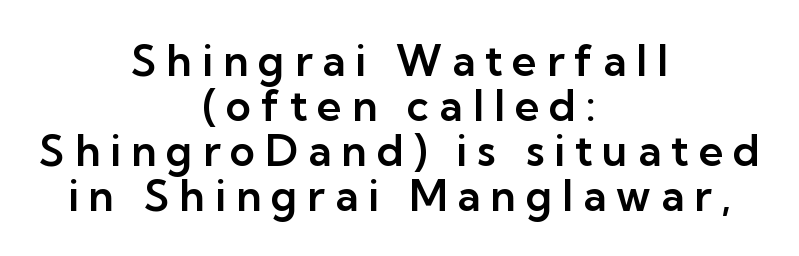
Q: Is the text italic (slanted)? A: No, it is upright.
Q: Is the typeface a serif or a sans-serif typeface? A: Sans-serif.
Q: Is the text underlined? A: No.
Q: How is the paragraph aligned? A: Centered.
Q: Is the spacing between letters normal or unusually wide? A: Unusually wide.
Q: Is the spacing between lines tight, normal or loose? A: Tight.
Q: Width (condensed, normal, or wide)? A: Normal.
Q: Stroke contrast? A: Low.
Q: x-height? A: Medium.
Q: Monospaced? A: No.
